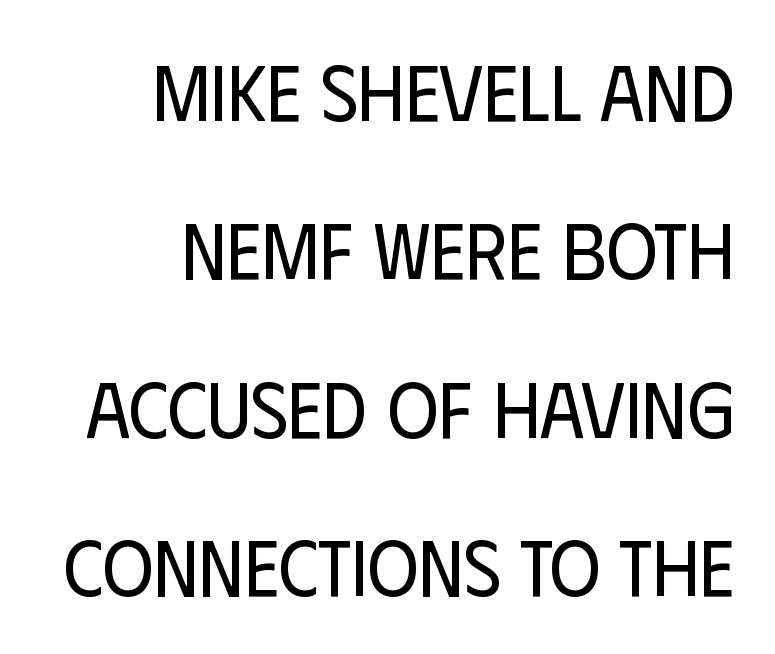
A clean baseline with only descenders dipping below it. The letters stand upright; this is a roman face. One glance says open: line gaps are wider than usual. Characters follow at the spacing the type designer built in. Are there feet on the stems? There aren't — it's a sans. Here the designer chose a conventional face with non-uniform glyph widths.
